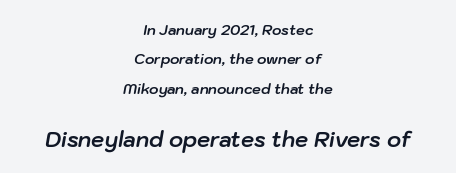
The image shows 21 px bold type, italic (leaning right); set centered, loose line spacing (2.1x), normal letter spacing, not underlined; the second (bottom) block is 1.5x larger.
